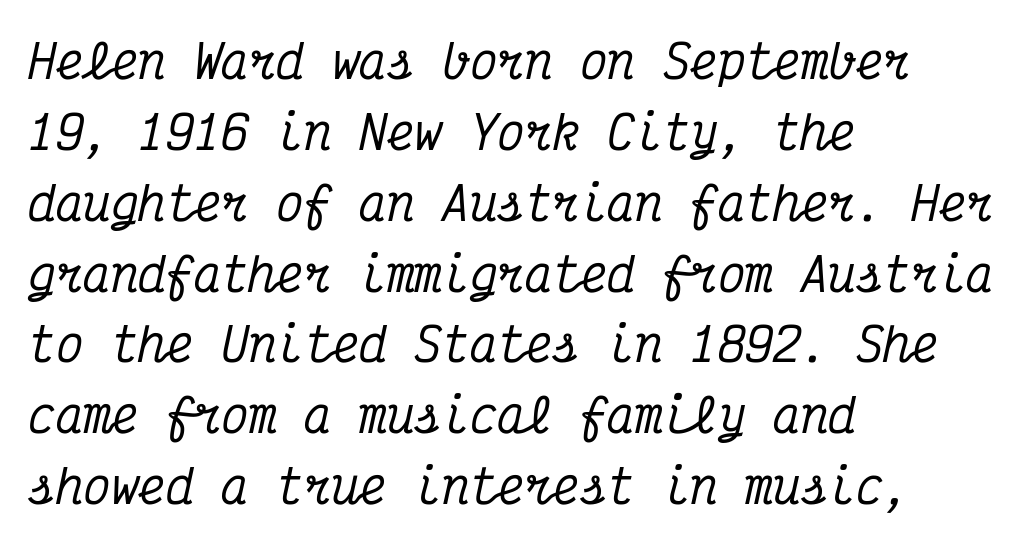
{"serif": "yes", "italic": "yes", "lean": "right", "slant_degrees": 12, "width": "condensed", "stroke_contrast": "medium", "x_height": "medium", "monospaced": "yes", "underline": "no", "align": "left", "line_spacing": "normal", "line_spacing_ratio": 1.54, "letter_spacing": "normal", "letter_spacing_em": 0.0, "glyph_px": 46}
